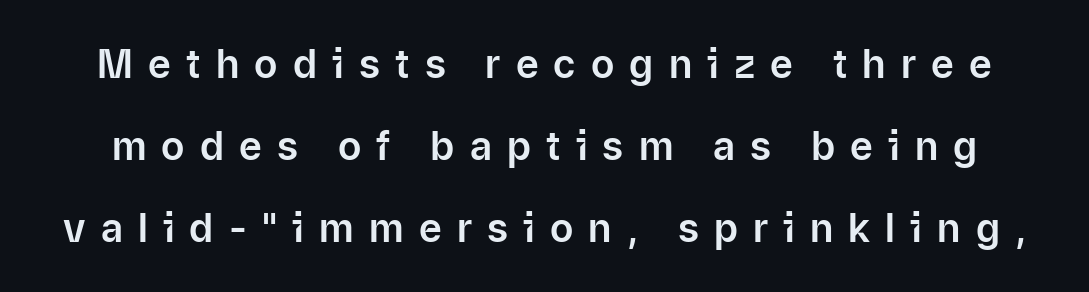
Q: Is the text italic (slanted)? A: No, it is upright.
Q: Is the typeface a serif or a sans-serif typeface? A: Sans-serif.
Q: Is the text underlined? A: No.
Q: Is the spacing between letters normal or unusually wide? A: Unusually wide.
Q: Is the spacing between lines tight, normal or loose? A: Loose.
Q: Width (condensed, normal, or wide)? A: Normal.
Q: Stroke contrast? A: Low.
Q: x-height? A: Medium.
Q: Monospaced? A: No.
